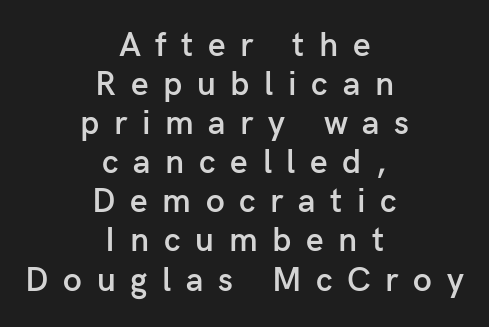
Q: Is the text bold? A: Semi-bold.
Q: Is the text italic (slanted)? A: No, it is upright.
Q: Is the typeface a serif or a sans-serif typeface? A: Sans-serif.
Q: Is the text underlined? A: No.
Q: How is the paragraph aligned? A: Centered.
Q: Is the spacing between letters normal or unusually wide? A: Unusually wide.
Q: Is the spacing between lines tight, normal or loose? A: Tight.
Q: Width (condensed, normal, or wide)? A: Normal.
Q: Stroke contrast? A: Low.
Q: x-height? A: Medium.
Q: Monospaced? A: No.
